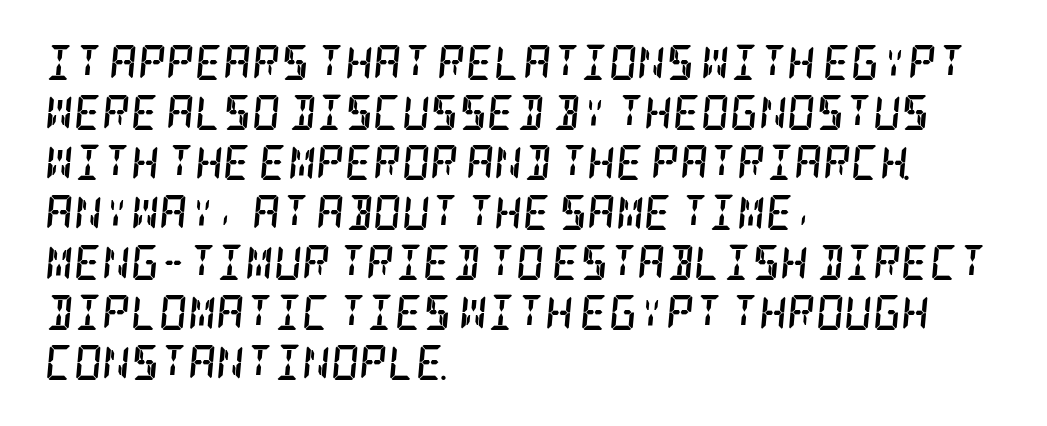
The image shows 35 px semibold, condensed serif type, italic (leaning right); set left-aligned, normal line spacing (1.43x), normal letter spacing, not underlined; low stroke contrast and a large x-height.
